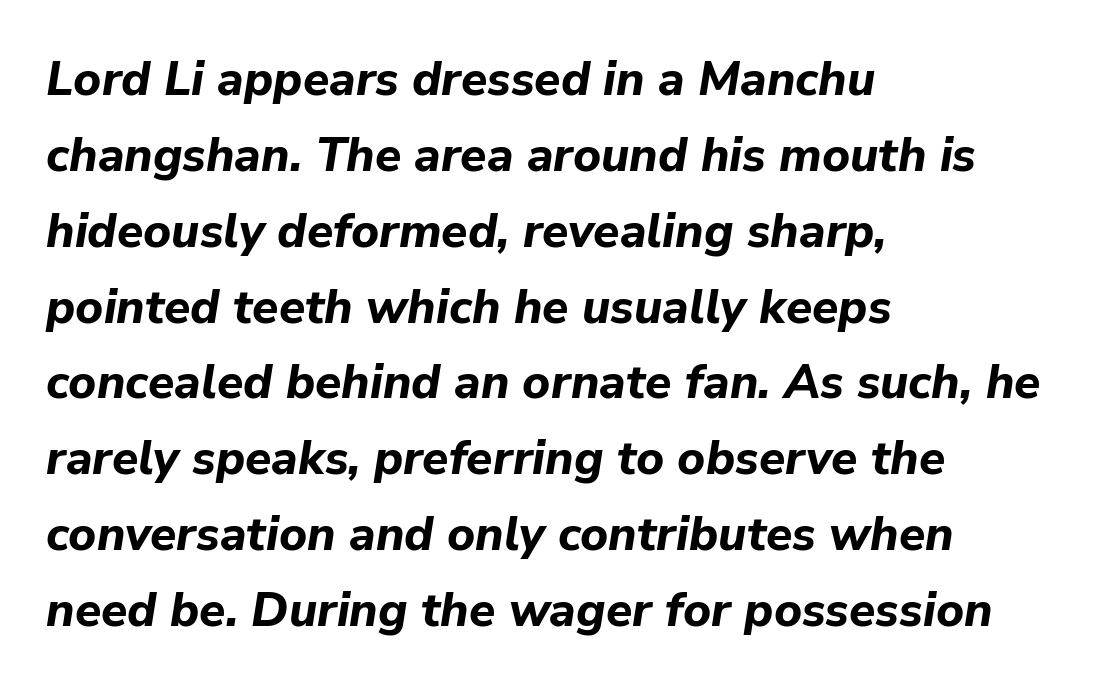
This sample is left-justified, so line endings fall wherever the words run out. The passage shown has conventional tracking throughout. A typesetter would call this leading conventional body-copy spacing. The face used here is proportionally spaced, like ordinary book or web type.
